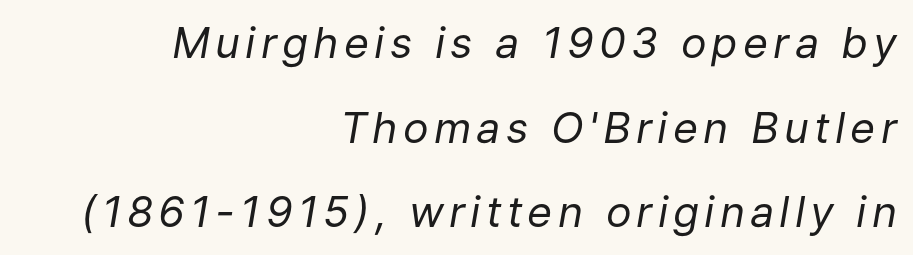
A great deal of white space separates one row of letters from the next. The paragraph has a hard right edge and a soft left edge. The text carries the slant typical of an italic or oblique font. Ink coverage per letter is moderate at most. Underlining? Definitely not there.
